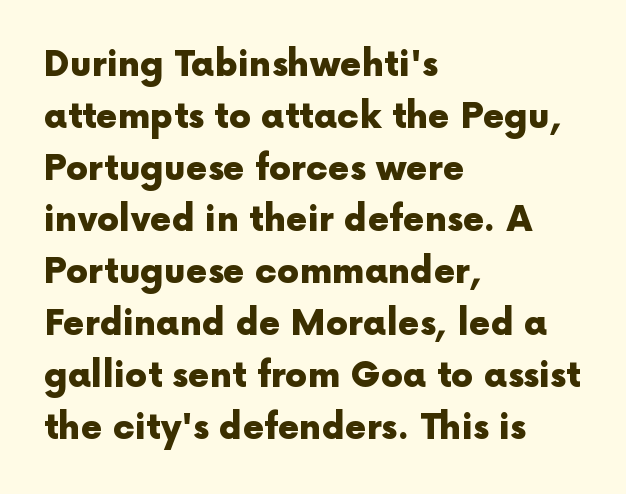
{"serif": "no", "italic": "no", "bold": "yes", "weight": "heavy", "width": "normal", "x_height": "medium", "monospaced": "no", "underline": "no", "align": "left", "line_spacing": "normal", "line_spacing_ratio": 1.48, "letter_spacing": "normal", "letter_spacing_em": 0.0, "glyph_px": 35}
